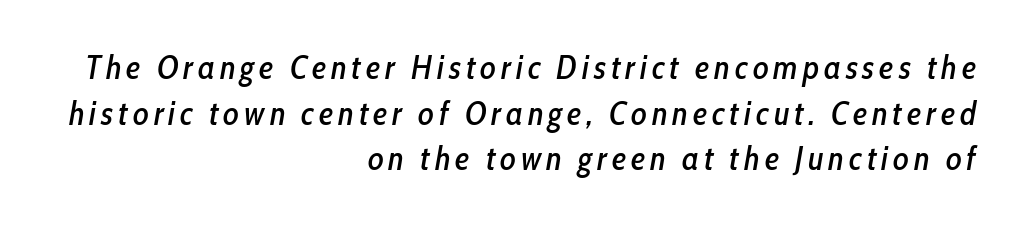
Vertical spacing — default. Descender tails drop into unmarked territory. Think of a printed novel: that variable character pitch is what you see here. Each line ends at the same right margin while the left side varies.
